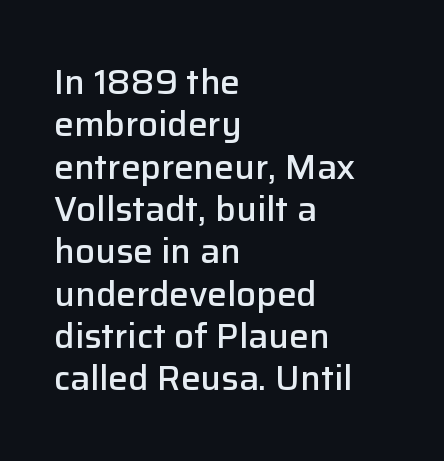
Q: Is the text bold? A: Semi-bold.
Q: Is the text italic (slanted)? A: No, it is upright.
Q: Is the typeface a serif or a sans-serif typeface? A: Sans-serif.
Q: Is the text underlined? A: No.
Q: How is the paragraph aligned? A: Left-aligned.
Q: Is the spacing between letters normal or unusually wide? A: Normal.
Q: Width (condensed, normal, or wide)? A: Normal.
Q: Stroke contrast? A: Low.
Q: x-height? A: Medium.
Q: Monospaced? A: No.
